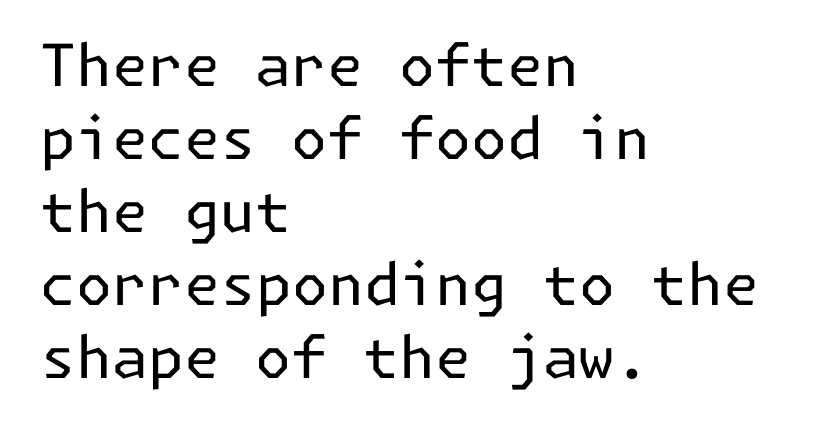
Q: Is the text bold? A: No.
Q: Is the text italic (slanted)? A: No, it is upright.
Q: Is the typeface a serif or a sans-serif typeface? A: Sans-serif.
Q: Is the text underlined? A: No.
Q: How is the paragraph aligned? A: Left-aligned.
Q: Is the spacing between letters normal or unusually wide? A: Normal.
Q: Is the spacing between lines tight, normal or loose? A: Normal.
Q: Width (condensed, normal, or wide)? A: Normal.
Q: Stroke contrast? A: Low.
Q: x-height? A: Medium.
